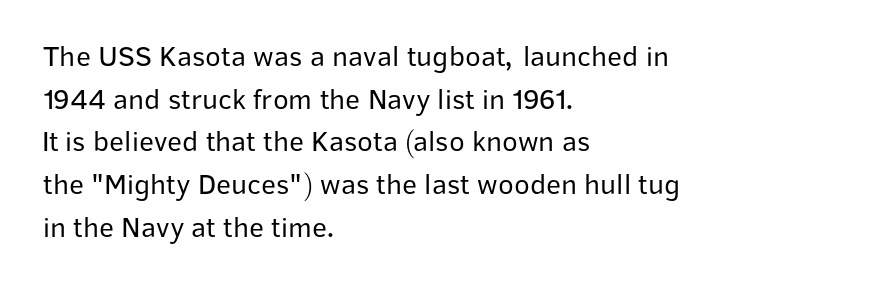
The image shows 29 px regular-weight sans-serif type, upright; set left-aligned, normal line spacing (1.47x), normal letter spacing, not underlined; low stroke contrast and a medium x-height.
